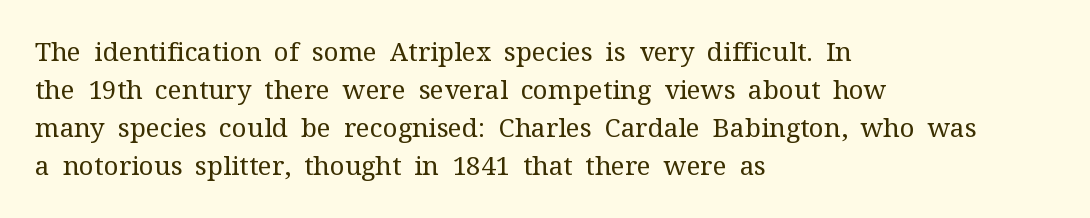
Q: Is the text bold? A: No.
Q: Is the text italic (slanted)? A: No, it is upright.
Q: Is the text underlined? A: No.
Q: How is the paragraph aligned? A: Left-aligned.
Q: Is the spacing between letters normal or unusually wide? A: Normal.
Q: Is the spacing between lines tight, normal or loose? A: Normal.
